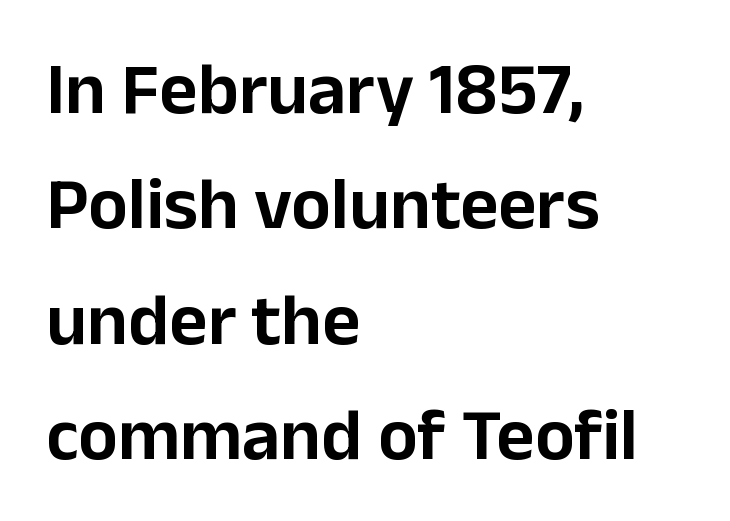
The image shows 74 px sans-serif type, upright; set left-aligned, normal line spacing (1.56x), normal letter spacing, not underlined; low stroke contrast and a medium x-height.
